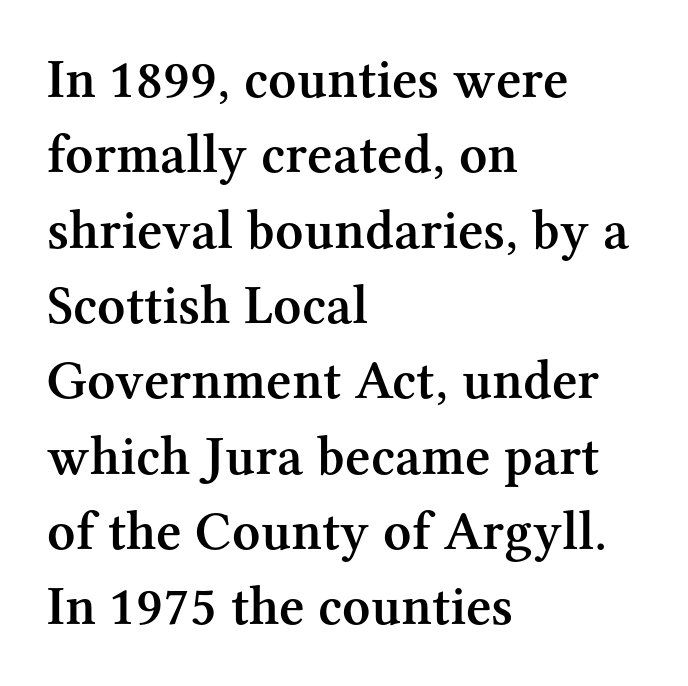
Q: Is the text bold? A: Semi-bold.
Q: Is the text italic (slanted)? A: No, it is upright.
Q: Is the typeface a serif or a sans-serif typeface? A: Serif.
Q: Is the text underlined? A: No.
Q: How is the paragraph aligned? A: Left-aligned.
Q: Is the spacing between letters normal or unusually wide? A: Normal.
Q: Is the spacing between lines tight, normal or loose? A: Normal.
Q: Width (condensed, normal, or wide)? A: Normal.
Q: Stroke contrast? A: Medium.
Q: x-height? A: Medium.
Q: Monospaced? A: No.
